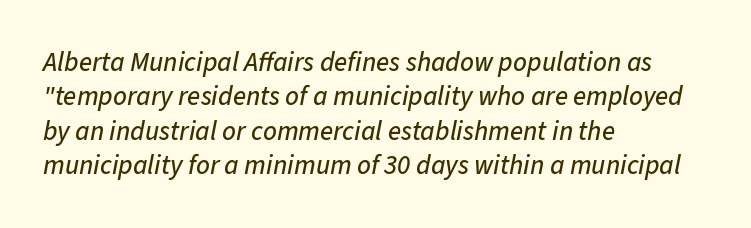
Q: Is the text italic (slanted)? A: Yes, it leans right by about 11 degrees.
Q: Is the text underlined? A: No.
Q: How is the paragraph aligned? A: Left-aligned.
Q: Is the spacing between letters normal or unusually wide? A: Normal.
Q: Is the spacing between lines tight, normal or loose? A: Normal.
